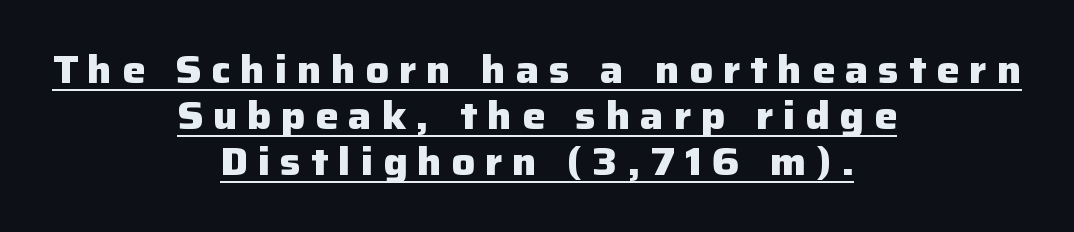
Q: Is the text bold? A: Yes.
Q: Is the text italic (slanted)? A: No, it is upright.
Q: Is the typeface a serif or a sans-serif typeface? A: Sans-serif.
Q: Is the text underlined? A: Yes.
Q: How is the paragraph aligned? A: Centered.
Q: Is the spacing between letters normal or unusually wide? A: Unusually wide.
Q: Width (condensed, normal, or wide)? A: Normal.
Q: Stroke contrast? A: Low.
Q: x-height? A: Medium.
Q: Monospaced? A: No.
